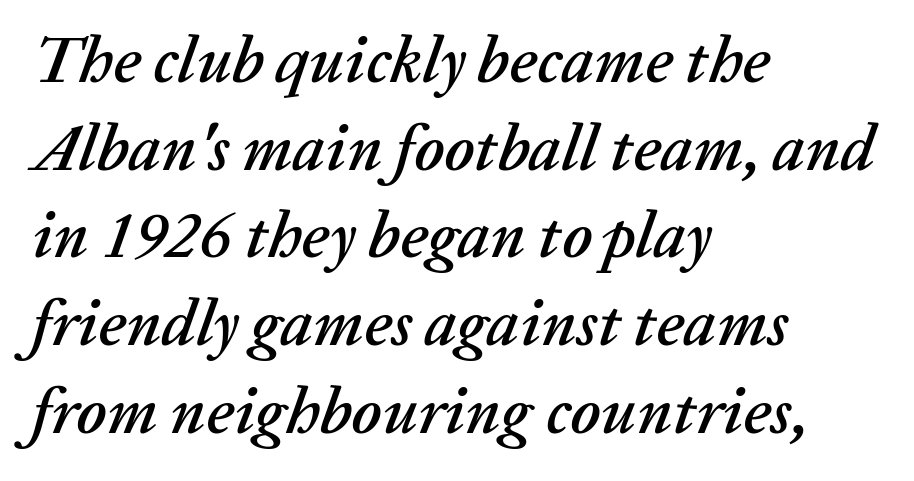
The specimen omits any rule beneath the text block's lines. Letter spacing: default. The rag falls on the right side of this text block. A normal amount of white space separates one row of letters from the next.
